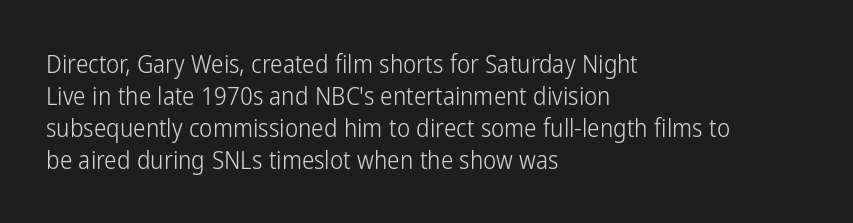
The image shows 25 px text type, upright; set left-aligned, normal line spacing (1.28x), normal letter spacing, not underlined.
